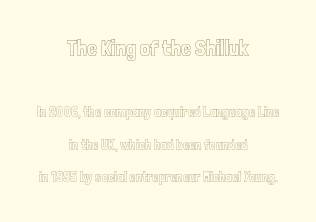
The image shows 22 px text type, upright; set centered, loose line spacing (2.31x), normal letter spacing, not underlined; the first (top) block is 1.57x larger.
